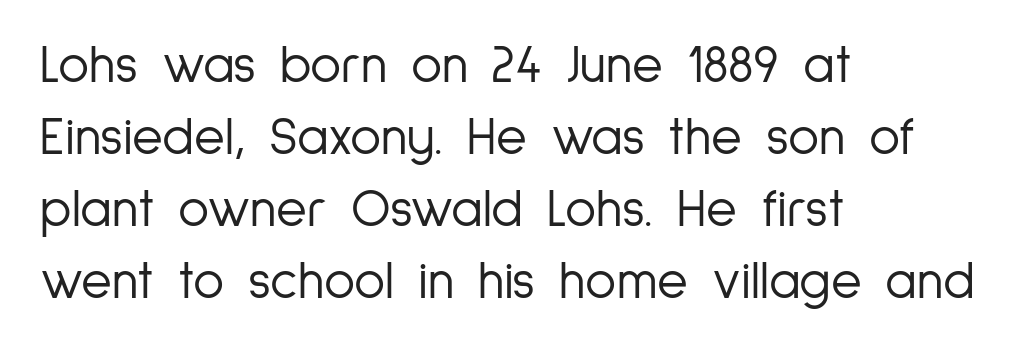
The passage shown is typeset with a sans-serif family. Where is the straight margin? On the left. The weight tops out at a normal text grade. The zone under the glyphs is completely vacant.
